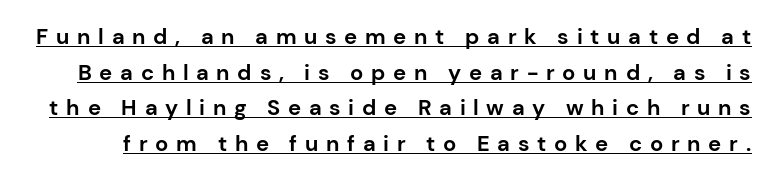
{"italic": "no", "bold": "yes", "underline": "yes", "line_spacing": "normal", "line_spacing_ratio": 1.62, "letter_spacing": "wide", "letter_spacing_em": 0.35, "glyph_px": 22}
